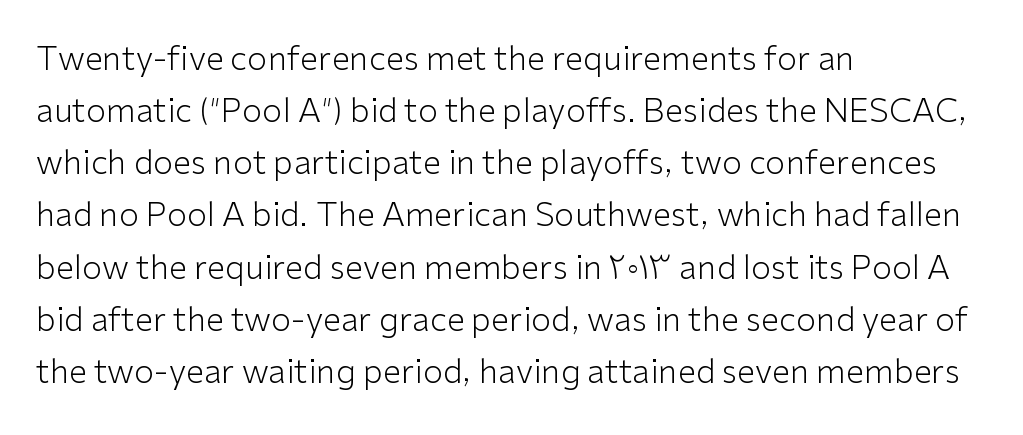
{"serif": "no", "italic": "no", "bold": "no", "weight": "light", "width": "normal", "stroke_contrast": "low", "x_height": "medium", "monospaced": "no", "underline": "no", "align": "left", "line_spacing": "normal", "line_spacing_ratio": 1.58, "letter_spacing": "normal", "letter_spacing_em": 0.0, "glyph_px": 33}
